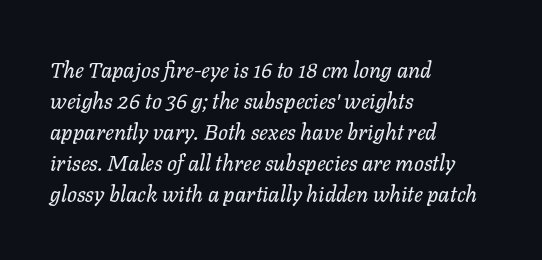
The image shows 22 px text type, italic (leaning right); set left-aligned, normal line spacing (1.41x), normal letter spacing, not underlined.
